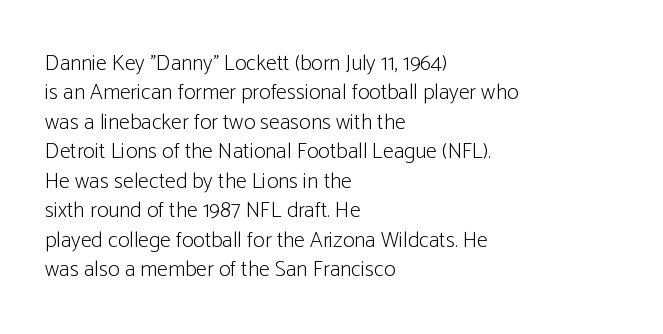
Bare-footed words on every line. Every stem runs plumb, perpendicular to the baseline. The typesetting does not lean heavy: it is not bold. Tracking value appears to be zero — textbook default spacing. The vertical gap from one line to the next is medium.
